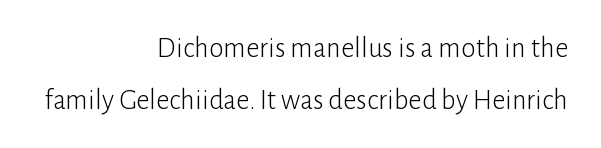
The image shows 29 px light sans-serif type, upright; set right-aligned, line spacing 1.78x, normal letter spacing, not underlined; low stroke contrast and a medium x-height.
